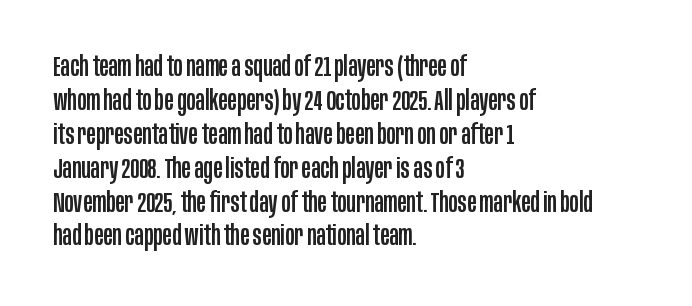
Font category for this specimen: sans-serif. Beneath every word, the page is bare. The rag falls on the right side of this text block. The rendering uses natural spacing where letterforms have individual widths. The type is set solid horizontally, with unmodified tracking. Ordinary non-slanted type is in use.
